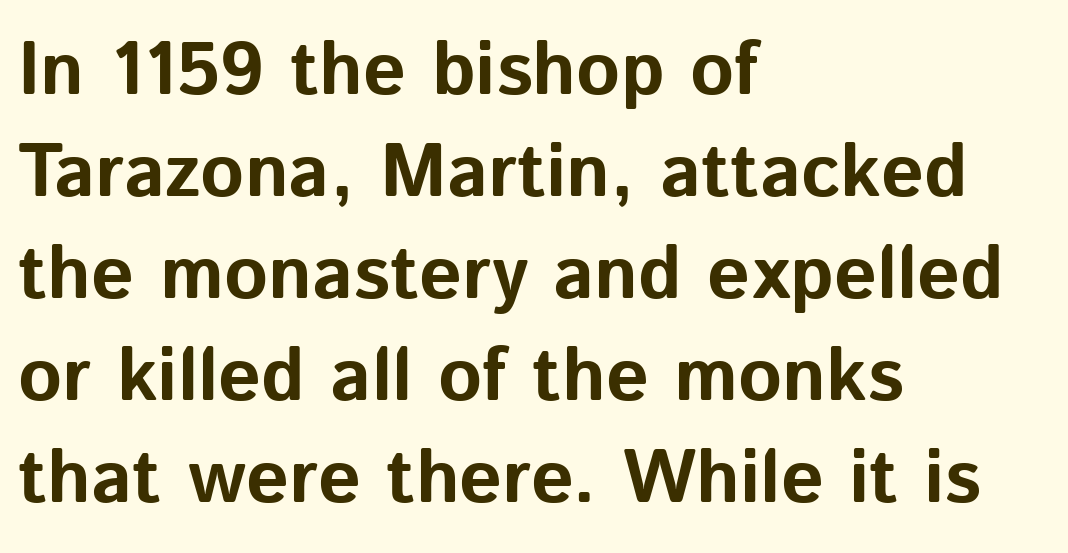
Q: Is the text bold? A: Yes.
Q: Is the text italic (slanted)? A: No, it is upright.
Q: Is the typeface a serif or a sans-serif typeface? A: Sans-serif.
Q: Is the text underlined? A: No.
Q: How is the paragraph aligned? A: Left-aligned.
Q: Is the spacing between letters normal or unusually wide? A: Normal.
Q: Is the spacing between lines tight, normal or loose? A: Normal.
Q: Width (condensed, normal, or wide)? A: Normal.
Q: Stroke contrast? A: Low.
Q: x-height? A: Medium.
Q: Monospaced? A: No.
